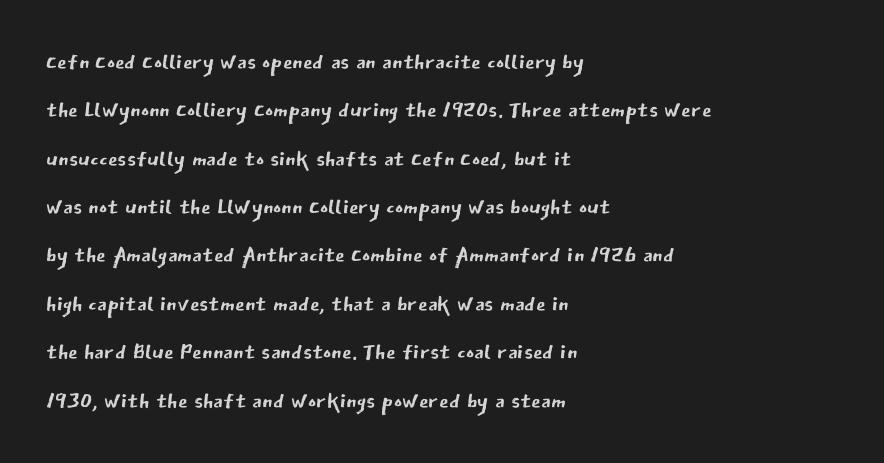
{"serif": "no", "italic": "no", "bold": "no", "weight": "regular", "width": "normal", "stroke_contrast": "low", "x_height": "medium", "monospaced": "no", "underline": "no", "align": "left", "line_spacing": "normal", "line_spacing_ratio": 1.56, "letter_spacing": "normal", "letter_spacing_em": 0.0, "glyph_px": 31}
